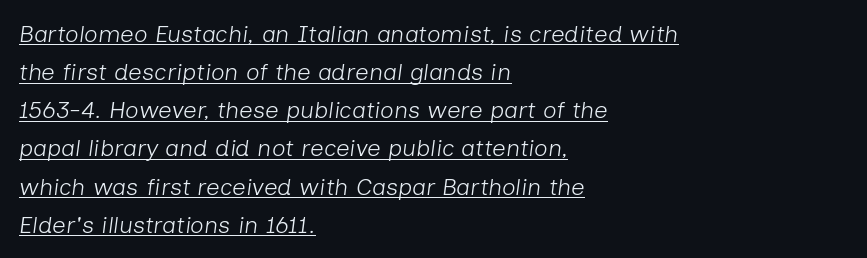
Q: Is the text bold? A: No.
Q: Is the text italic (slanted)? A: Yes, it leans right by about 7 degrees.
Q: Is the text underlined? A: Yes.
Q: How is the paragraph aligned? A: Left-aligned.
Q: Is the spacing between letters normal or unusually wide? A: Normal.
Q: Is the spacing between lines tight, normal or loose? A: Normal.
